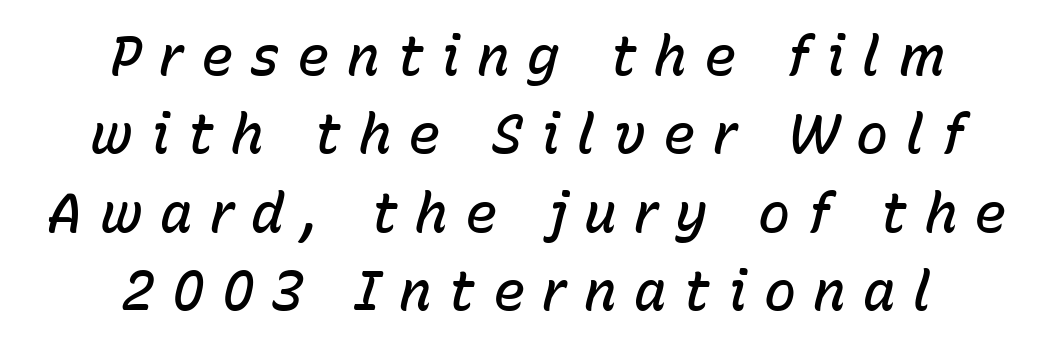
{"italic": "yes", "lean": "right", "slant_degrees": 15, "bold": "semi", "weight": "semibold", "width": "normal", "stroke_contrast": "low", "x_height": "medium", "monospaced": "no", "underline": "no", "align": "center", "line_spacing": "normal", "line_spacing_ratio": 1.45, "letter_spacing": "wide", "letter_spacing_em": 0.32, "glyph_px": 54}
